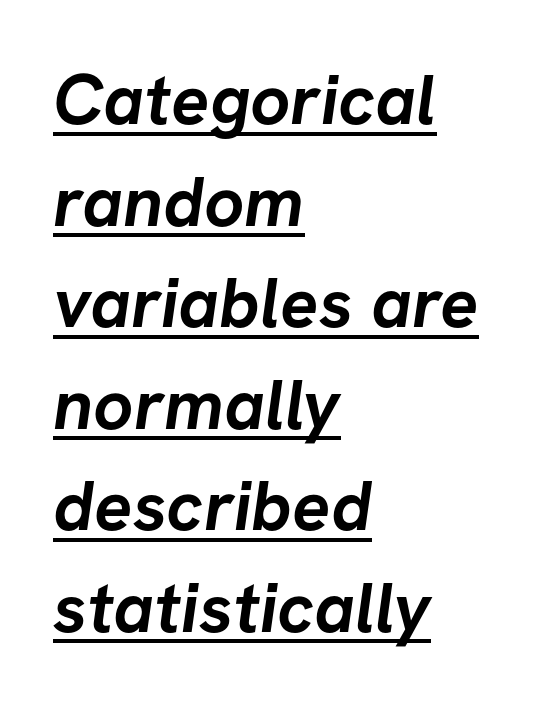
Q: Is the text bold? A: Yes.
Q: Is the typeface a serif or a sans-serif typeface? A: Sans-serif.
Q: Is the text underlined? A: Yes.
Q: How is the paragraph aligned? A: Left-aligned.
Q: Is the spacing between letters normal or unusually wide? A: Normal.
Q: Is the spacing between lines tight, normal or loose? A: Normal.
Q: Width (condensed, normal, or wide)? A: Normal.
Q: Stroke contrast? A: Low.
Q: x-height? A: Medium.
Q: Monospaced? A: No.
